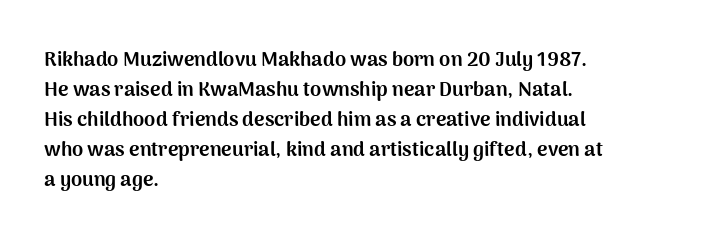
{"italic": "no", "bold": "yes", "underline": "no", "align": "left", "line_spacing": "normal", "line_spacing_ratio": 1.5, "letter_spacing": "normal", "letter_spacing_em": 0.0, "glyph_px": 20}
